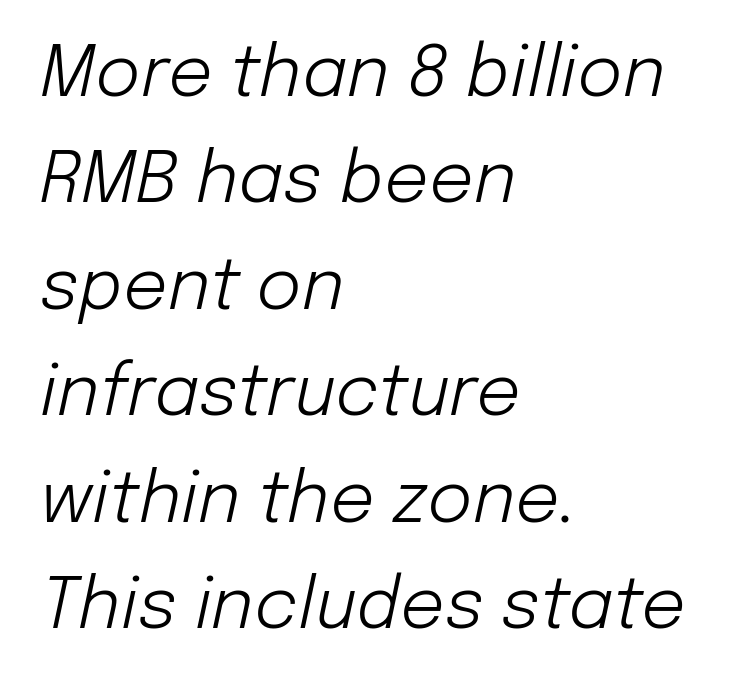
Here the designer chose a conventional face with non-uniform glyph widths. The whole block is typeset with a tilt. The string is rendered with underlining switched off. Letters have the restrained weight of plain body copy at most. The text block is weighted toward the left margin, trailing off unevenly rightward.
